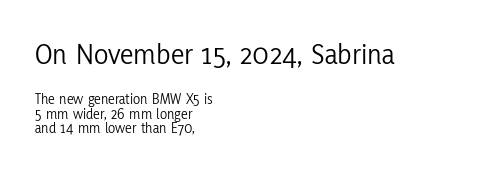
Characters follow at the spacing the type designer built in. Stroke thickness stays within the range of a standard reading face or lighter. No italicization has been applied; the sample stays upright. Proportional: the letters do not fall into vertical columns. What kind of face is this? One without serifs — a sans. Type size steps down from the first block to the second.
